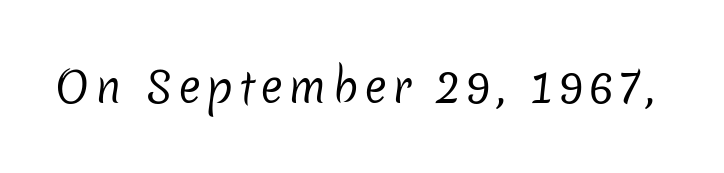
Q: Is the text bold? A: No.
Q: Is the typeface a serif or a sans-serif typeface? A: Sans-serif.
Q: Is the text underlined? A: No.
Q: Width (condensed, normal, or wide)? A: Normal.
Q: Stroke contrast? A: Low.
Q: x-height? A: Medium.
Q: Monospaced? A: No.
